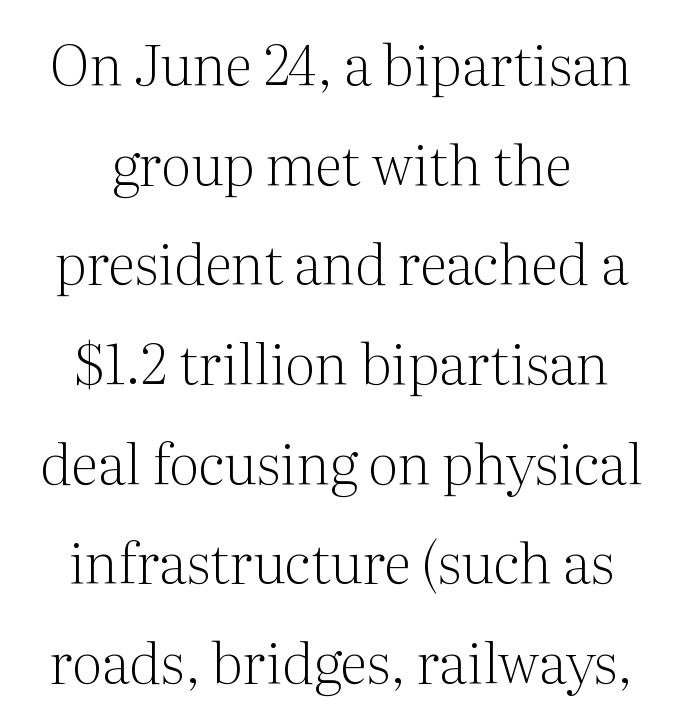
{"serif": "yes", "italic": "no", "bold": "no", "weight": "light", "width": "normal", "stroke_contrast": "medium", "x_height": "medium", "monospaced": "no", "underline": "no", "align": "center", "line_spacing_ratio": 1.78, "letter_spacing": "normal", "letter_spacing_em": 0.0, "glyph_px": 56}
